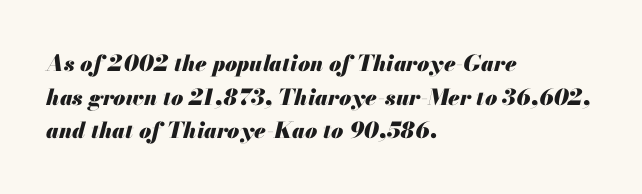
Q: Is the text bold? A: Yes.
Q: Is the text italic (slanted)? A: Yes, it leans right by about 13 degrees.
Q: Is the text underlined? A: No.
Q: How is the paragraph aligned? A: Left-aligned.
Q: Is the spacing between letters normal or unusually wide? A: Normal.
Q: Is the spacing between lines tight, normal or loose? A: Normal.
